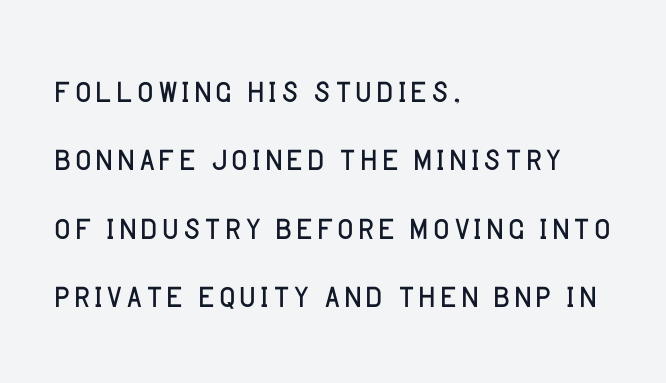
{"serif": "no", "italic": "no", "bold": "no", "weight": "light", "width": "normal", "stroke_contrast": "low", "x_height": "large", "monospaced": "no", "underline": "no", "align": "left", "line_spacing": "normal", "line_spacing_ratio": 1.52, "letter_spacing": "normal", "letter_spacing_em": 0.0, "glyph_px": 45}
